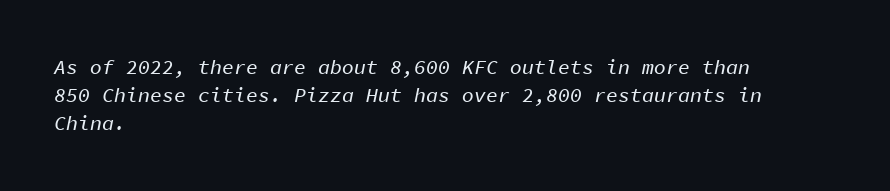
The gap between lines stays unmarked. The space between consecutive lines is moderate. Compared with ordinary roman type, these characters are visibly tilted. The typesetter chose a ragged-right arrangement here.
